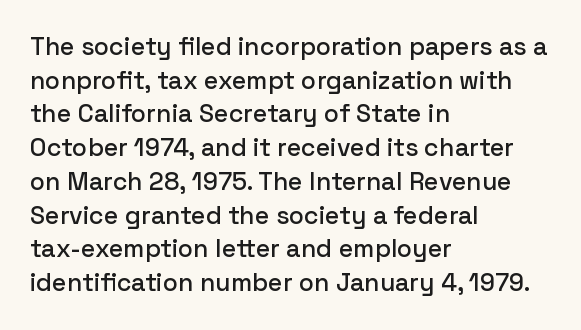
Q: Is the text italic (slanted)? A: No, it is upright.
Q: Is the text underlined? A: No.
Q: How is the paragraph aligned? A: Left-aligned.
Q: Is the spacing between letters normal or unusually wide? A: Normal.
Q: Is the spacing between lines tight, normal or loose? A: Normal.
